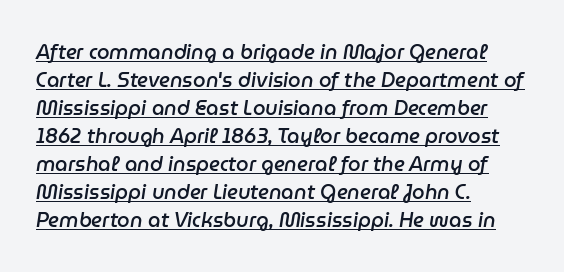
The image shows 20 px text type, italic (leaning right); set left-aligned, normal line spacing (1.4x), normal letter spacing, underlined.
